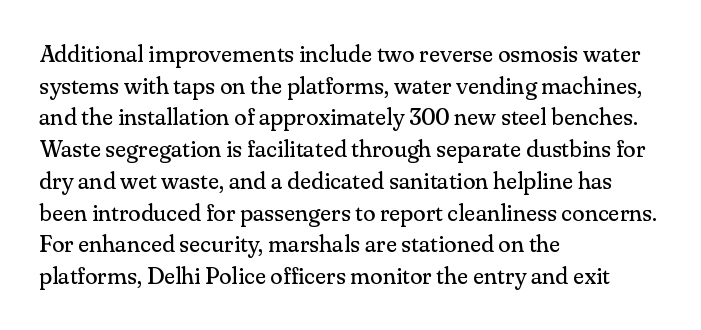
Q: Is the text bold? A: No.
Q: Is the text italic (slanted)? A: No, it is upright.
Q: Is the text underlined? A: No.
Q: How is the paragraph aligned? A: Left-aligned.
Q: Is the spacing between letters normal or unusually wide? A: Normal.
Q: Is the spacing between lines tight, normal or loose? A: Normal.
